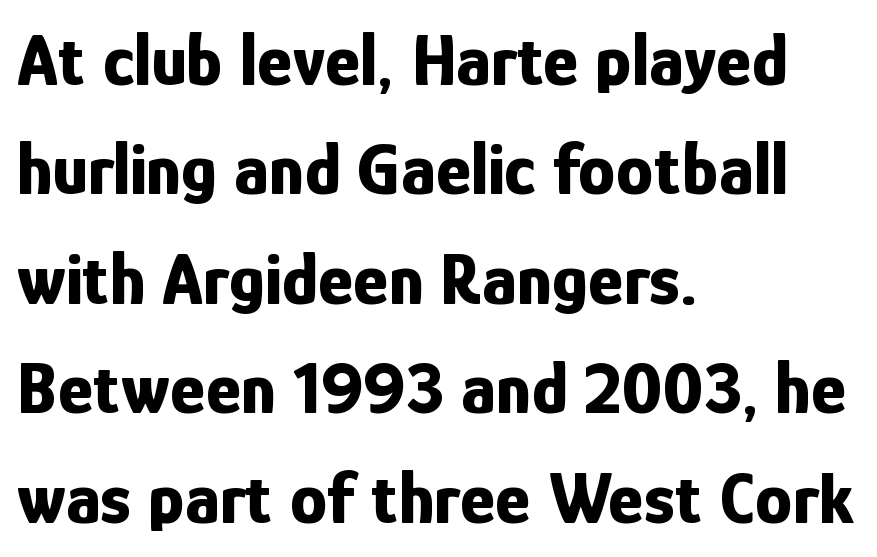
{"serif": "no", "italic": "no", "bold": "yes", "weight": "bold", "width": "condensed", "stroke_contrast": "low", "x_height": "medium", "monospaced": "no", "underline": "no", "align": "left", "line_spacing": "normal", "line_spacing_ratio": 1.46, "letter_spacing": "normal", "letter_spacing_em": 0.0, "glyph_px": 75}
